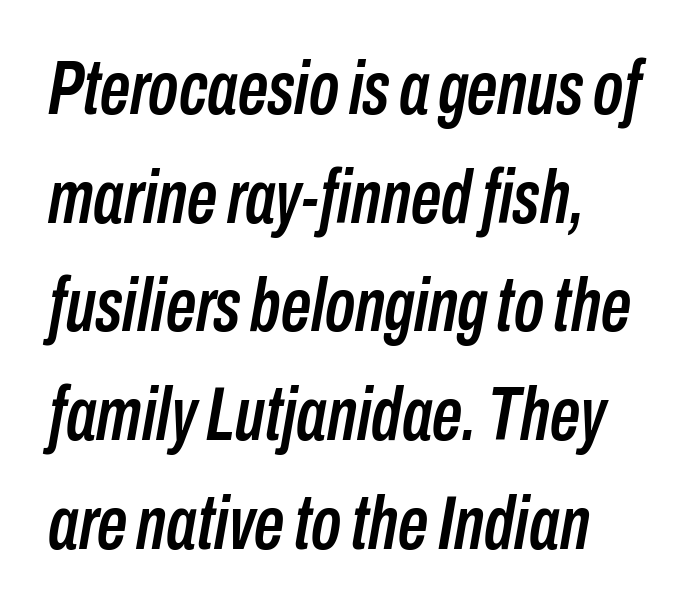
Q: Is the text italic (slanted)? A: Yes, it leans right by about 10 degrees.
Q: Is the text underlined? A: No.
Q: How is the paragraph aligned? A: Left-aligned.
Q: Is the spacing between letters normal or unusually wide? A: Normal.
Q: Is the spacing between lines tight, normal or loose? A: Normal.
Q: Width (condensed, normal, or wide)? A: Condensed.
Q: Stroke contrast? A: Low.
Q: x-height? A: Medium.
Q: Monospaced? A: No.
